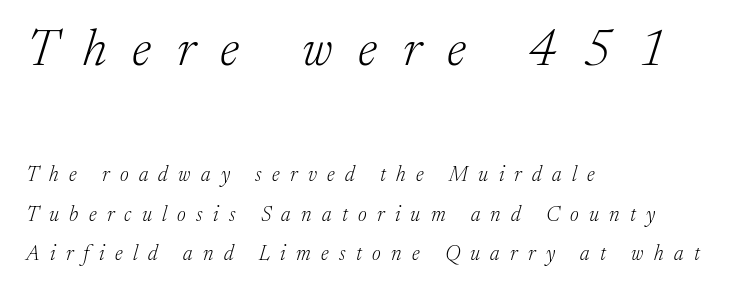
{"serif": "yes", "italic": "yes", "lean": "right", "slant_degrees": 17, "bold": "no", "weight": "light", "width": "normal", "stroke_contrast": "low", "x_height": "medium", "monospaced": "no", "underline": "no", "align": "left", "line_spacing_ratio": 1.88, "letter_spacing": "wide", "letter_spacing_em": 0.49, "larger_block": "first", "size_ratio": 2.48, "glyph_px": 52}
